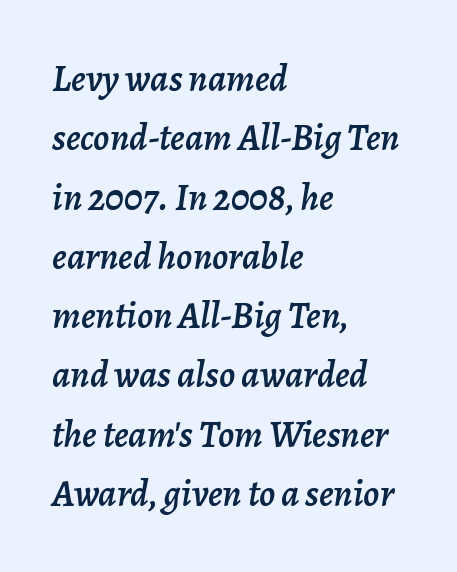
These lines keep a tight, regular rhythm from letter to letter. Each letter keeps its own natural width here, so spacing adapts to shape. These lines were composed using italics. Rows of type keep a routine distance in the vertical direction.
